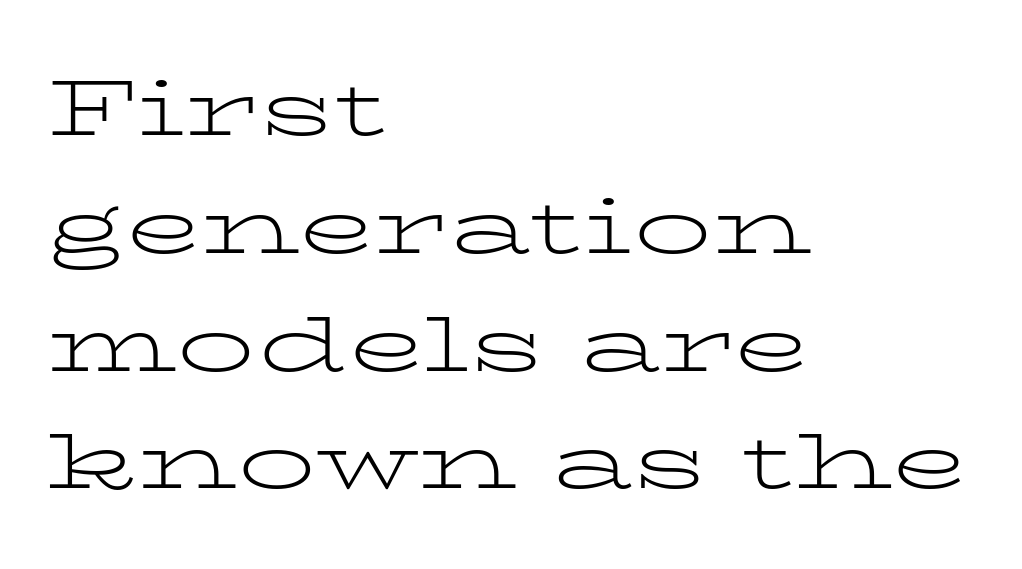
The line texture is even and compact thanks to regular tracking. Do the letters lean? They stand straight. The weight tops out at a normal text grade. Leading matches the norm, producing a regular column. This is serif lettering, the kind often seen in printed books.
